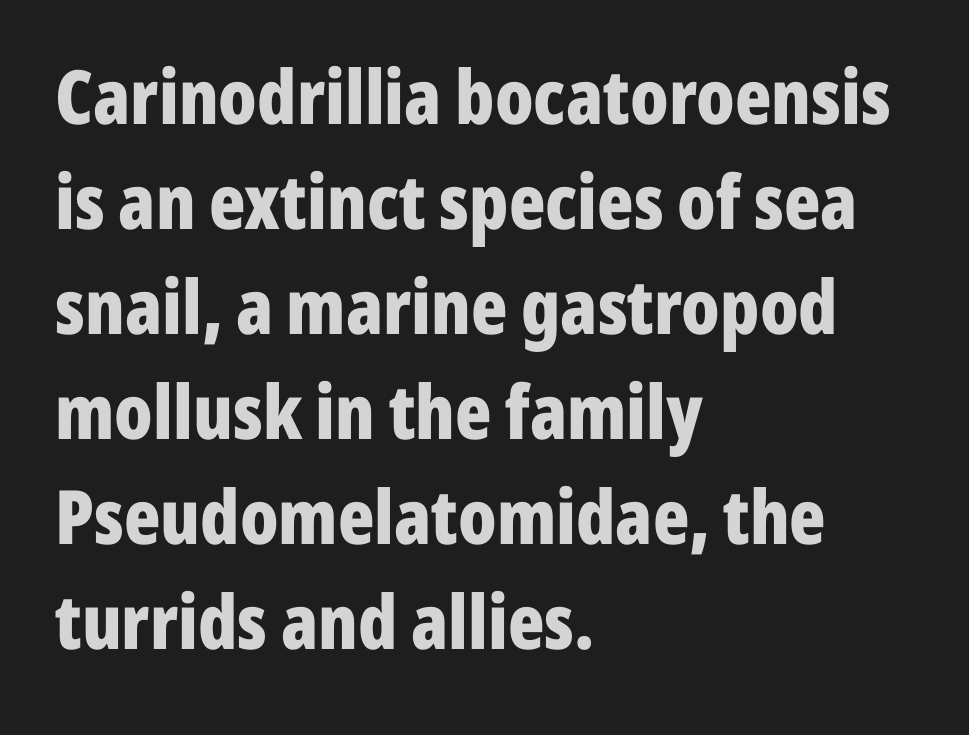
{"serif": "no", "italic": "no", "bold": "yes", "weight": "bold", "width": "condensed", "stroke_contrast": "low", "x_height": "medium", "monospaced": "no", "underline": "no", "align": "left", "line_spacing": "normal", "line_spacing_ratio": 1.4, "letter_spacing": "normal", "letter_spacing_em": 0.0, "glyph_px": 75}
